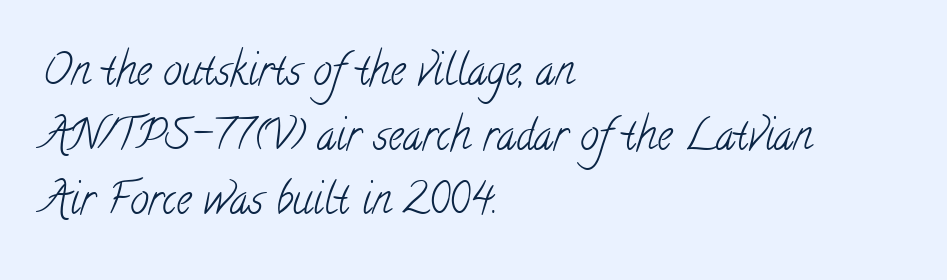
{"serif": "yes", "bold": "no", "weight": "light", "width": "condensed", "stroke_contrast": "low", "x_height": "small", "monospaced": "no", "underline": "no", "align": "left", "line_spacing": "normal", "line_spacing_ratio": 1.54, "letter_spacing": "normal", "letter_spacing_em": 0.0, "glyph_px": 42}
